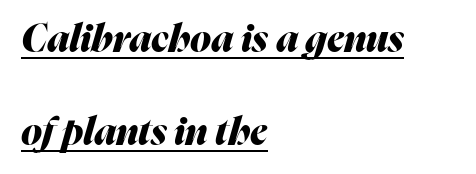
The paragraph has a hard left edge and a soft right edge. The lines are spread far apart with generous leading. The typesetter has applied underlining to the passage shown. The line texture is even and compact thanks to regular tracking. As a designer I'd log this as weight 700, bold. You could not count columns in this text — the font is proportionally spaced.
